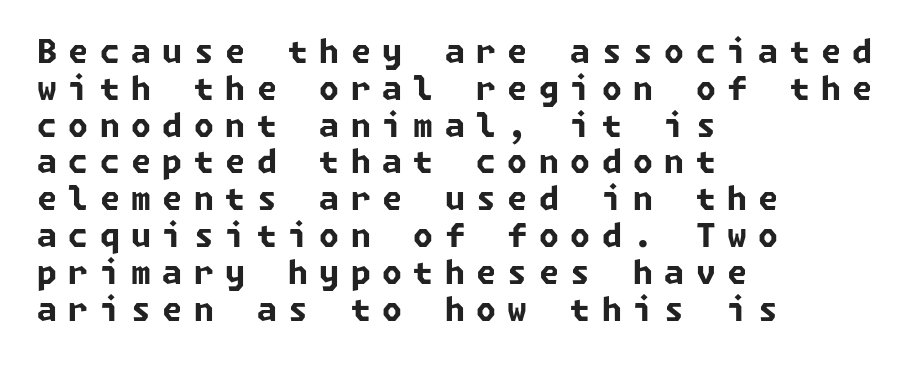
The image shows 32 px bold sans-serif type; set left-aligned, tight line spacing (1.15x), unusually wide letter spacing (+0.36 em), not underlined; low stroke contrast and a medium x-height.
